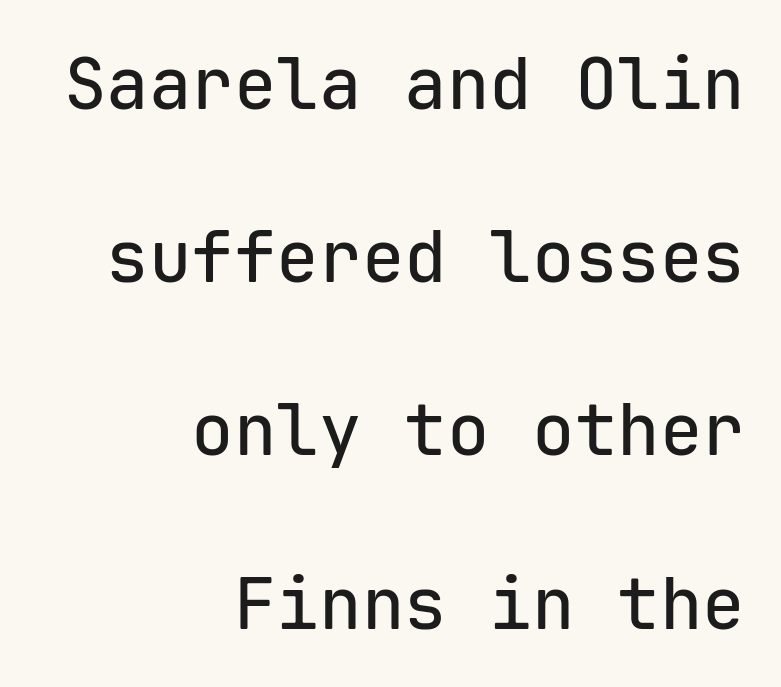
The image shows 71 px sans-serif type, upright, monospaced; set right-aligned, loose line spacing (2.44x), normal letter spacing, not underlined; low stroke contrast and a medium x-height.
